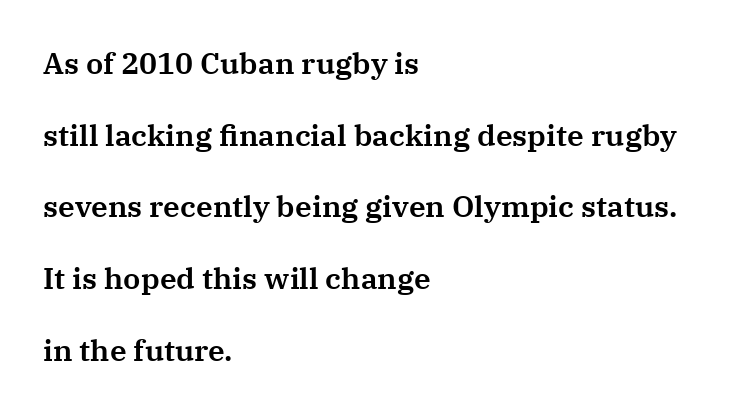
{"serif": "yes", "italic": "no", "width": "normal", "stroke_contrast": "medium", "x_height": "medium", "monospaced": "no", "underline": "no", "align": "left", "line_spacing": "loose", "line_spacing_ratio": 2.39, "letter_spacing": "normal", "letter_spacing_em": 0.0, "glyph_px": 30}
